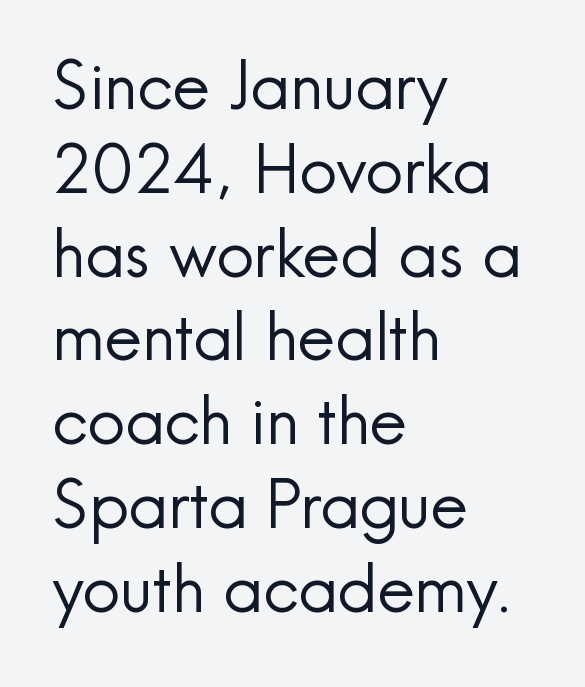
The image shows 66 px regular-weight sans-serif type, upright; set left-aligned, normal line spacing (1.27x), normal letter spacing, not underlined; a small x-height.
